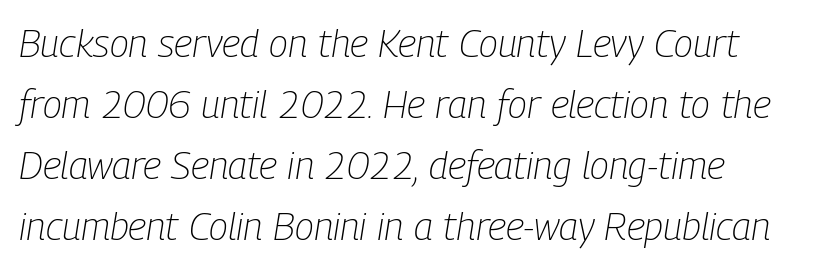
No letter is thick-stroked: the sample isn't bold. The letters advance in unequal steps, a hallmark of proportional type. Casual observation: everything's shoved over to the left. Regarding leading, the lines here are spaced in the standard way. How are the letters spaced? Ordinarily, with no added tracking.
